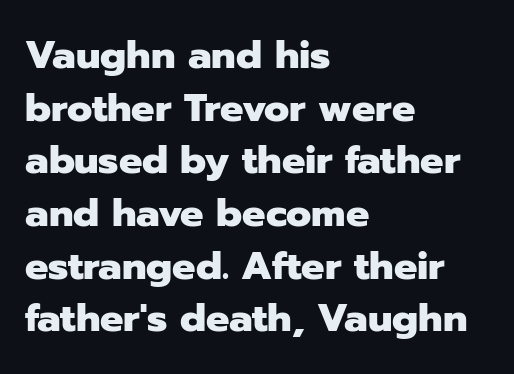
{"serif": "no", "italic": "no", "bold": "yes", "weight": "heavy", "width": "normal", "stroke_contrast": "low", "x_height": "medium", "monospaced": "no", "underline": "no", "align": "left", "line_spacing": "normal", "line_spacing_ratio": 1.35, "letter_spacing": "normal", "letter_spacing_em": 0.0, "glyph_px": 39}
